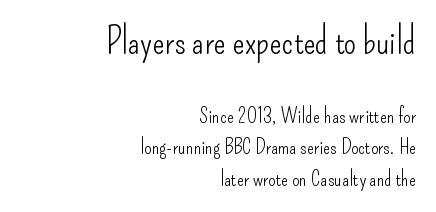
Q: Is the text bold? A: No.
Q: Is the text italic (slanted)? A: No, it is upright.
Q: Is the typeface a serif or a sans-serif typeface? A: Sans-serif.
Q: Is the text underlined? A: No.
Q: How is the paragraph aligned? A: Right-aligned.
Q: Is the spacing between letters normal or unusually wide? A: Normal.
Q: Is the spacing between lines tight, normal or loose? A: Normal.
Q: Which block of text is set in a larger size, the first (top) or the second (bottom)? A: The first (top) one.
Q: Width (condensed, normal, or wide)? A: Condensed.
Q: Stroke contrast? A: Low.
Q: x-height? A: Small.
Q: Monospaced? A: No.
